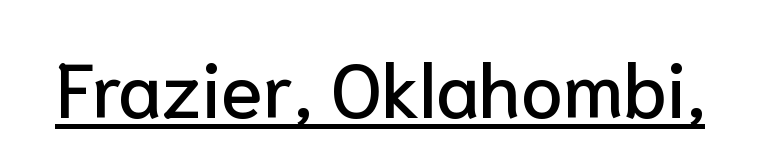
The image shows 76 px sans-serif type, upright; set normal letter spacing, underlined; low stroke contrast and a medium x-height.
